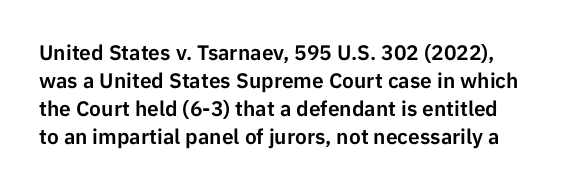
How are the letters spaced? Ordinarily, with no added tracking. The gap between lines stays unmarked. In terms of leading, this rendering sits right in the middle. Italic? Not at all — the glyphs are vertical.
